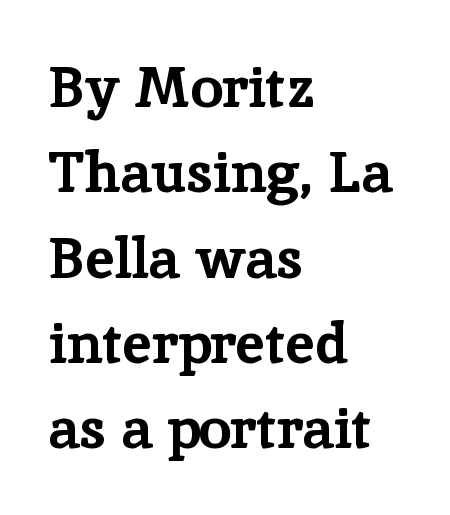
{"serif": "yes", "italic": "no", "bold": "yes", "weight": "bold", "width": "normal", "stroke_contrast": "low", "x_height": "medium", "monospaced": "no", "underline": "no", "align": "left", "line_spacing": "normal", "line_spacing_ratio": 1.47, "letter_spacing": "normal", "letter_spacing_em": 0.0, "glyph_px": 58}
